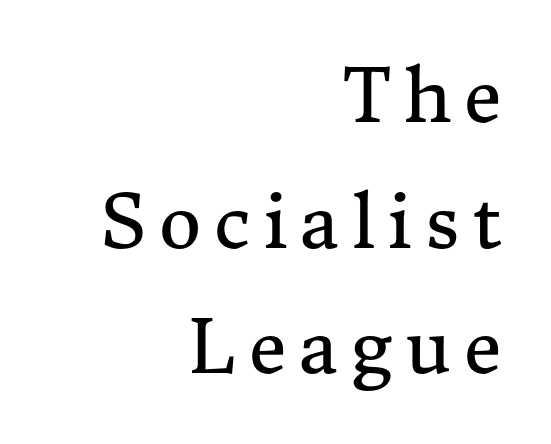
Q: Is the text bold? A: No.
Q: Is the text italic (slanted)? A: No, it is upright.
Q: Is the typeface a serif or a sans-serif typeface? A: Serif.
Q: Is the text underlined? A: No.
Q: How is the paragraph aligned? A: Right-aligned.
Q: Width (condensed, normal, or wide)? A: Normal.
Q: Stroke contrast? A: Medium.
Q: x-height? A: Medium.
Q: Monospaced? A: No.
